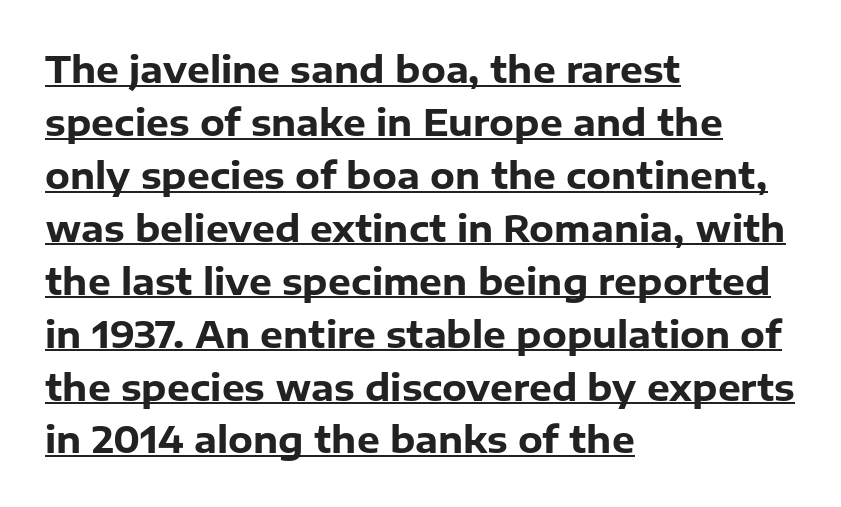
Is the block centered? No — it sits flush against the left margin. The lettering is marked with a stroke running underneath it. Pretty heavy lettering here — definitely bold. Look at the tracking — it's just the regular setting, nothing added. Here the designer chose a conventional face with non-uniform glyph widths. This sample uses a sans-serif face.
